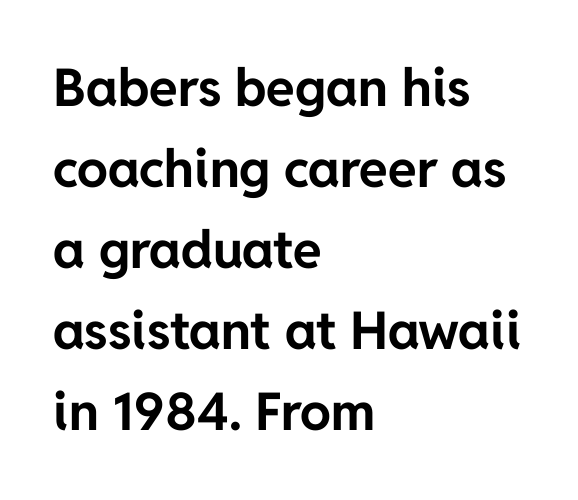
The image shows 52 px bold sans-serif type, upright; set left-aligned, normal line spacing (1.56x), normal letter spacing, not underlined; low stroke contrast and a medium x-height.
